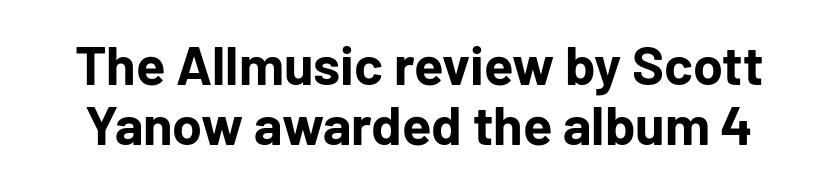
{"serif": "no", "italic": "no", "bold": "yes", "weight": "bold", "width": "normal", "stroke_contrast": "low", "x_height": "medium", "monospaced": "no", "underline": "no", "line_spacing": "tight", "line_spacing_ratio": 1.11, "letter_spacing": "normal", "letter_spacing_em": 0.0, "glyph_px": 54}
